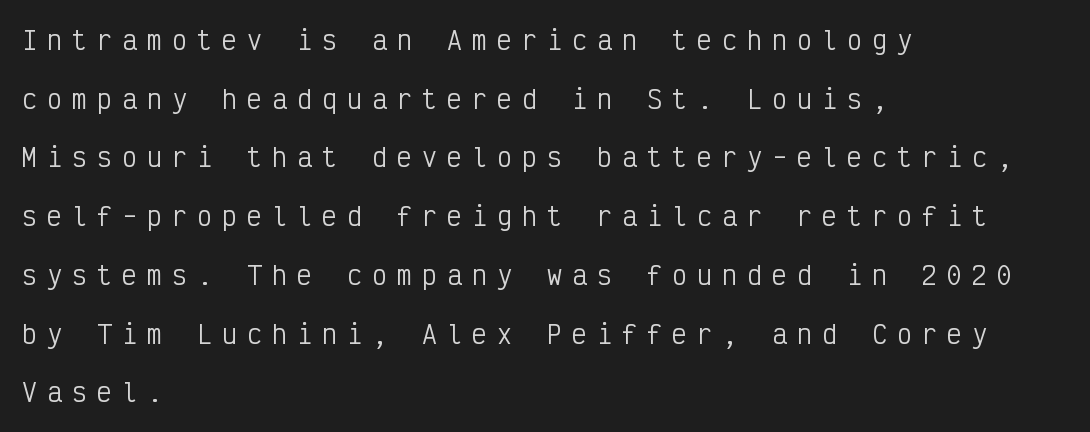
Q: Is the text bold? A: No.
Q: Is the text italic (slanted)? A: No, it is upright.
Q: Is the text underlined? A: No.
Q: How is the paragraph aligned? A: Left-aligned.
Q: Is the spacing between letters normal or unusually wide? A: Unusually wide.
Q: Is the spacing between lines tight, normal or loose? A: Loose.
